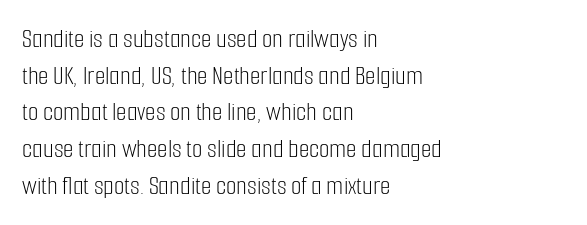
Reading down the block, your eye returns to a fixed left position each line. Do the letters lean? They stand straight. The strip under each line holds only bare page. Bold? No — there's no thickening of the strokes. Line spacing here is normal. Glyph-to-glyph distance matches everyday printed text.
